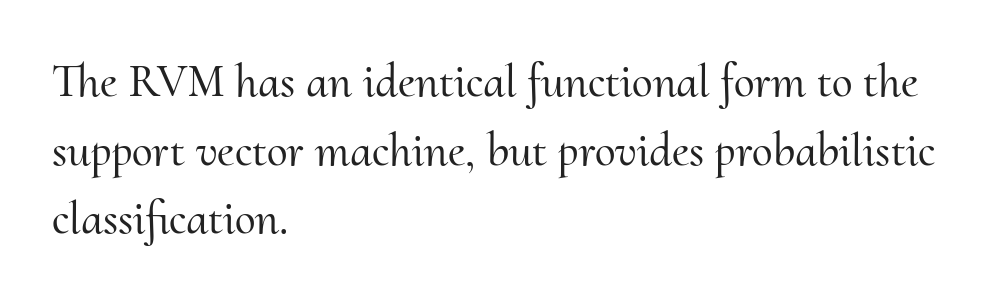
Anything drawn beneath the words? Only blank space. This rendering leaves character spacing at its baseline value. Note: serifs present on the glyphs. Vertical strokes here are truly vertical.
